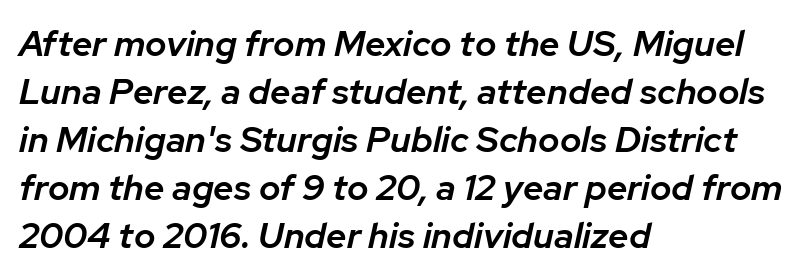
Q: Is the text bold? A: Semi-bold.
Q: Is the text italic (slanted)? A: Yes, it leans right by about 12 degrees.
Q: Is the text underlined? A: No.
Q: How is the paragraph aligned? A: Left-aligned.
Q: Is the spacing between letters normal or unusually wide? A: Normal.
Q: Is the spacing between lines tight, normal or loose? A: Normal.
Q: Width (condensed, normal, or wide)? A: Normal.
Q: Stroke contrast? A: Low.
Q: x-height? A: Medium.
Q: Monospaced? A: No.
